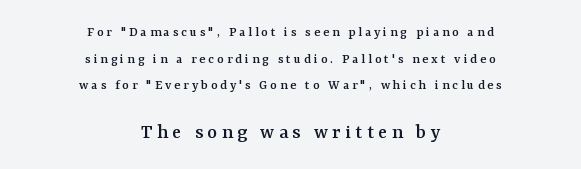
{"italic": "no", "underline": "no", "align": "center", "line_spacing": "loose", "line_spacing_ratio": 1.9, "letter_spacing": "wide", "letter_spacing_em": 0.21, "larger_block": "second", "size_ratio": 1.5, "glyph_px": 21}
